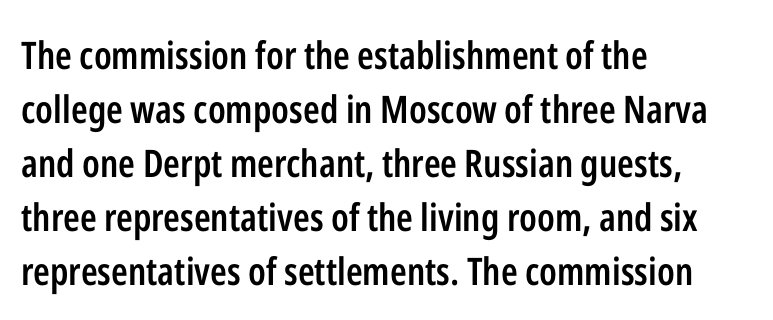
Its strokes are somewhat broadened, the hallmark of semibold type. Compared with typical body copy, the letter spacing here is the same. Is this a fixed-width face? No — the glyphs have proportional, varying widths. Is the block centered? No — it sits flush against the left margin. Letters rest on an invisible, unmarked baseline. Quick note: not italic, upright.
